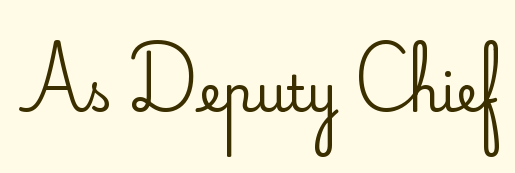
The image shows 49 px regular-weight sans-serif type, upright; set normal letter spacing, not underlined; low stroke contrast and a small x-height.
